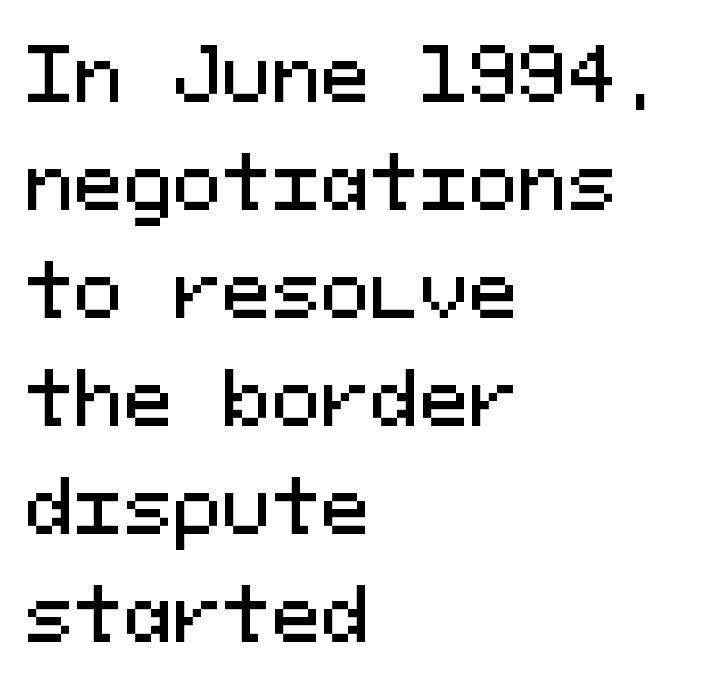
Q: Is the text italic (slanted)? A: No, it is upright.
Q: Is the typeface a serif or a sans-serif typeface? A: Sans-serif.
Q: Is the text underlined? A: No.
Q: How is the paragraph aligned? A: Left-aligned.
Q: Is the spacing between letters normal or unusually wide? A: Normal.
Q: Is the spacing between lines tight, normal or loose? A: Normal.
Q: Width (condensed, normal, or wide)? A: Normal.
Q: Stroke contrast? A: Medium.
Q: x-height? A: Medium.
Q: Monospaced? A: Yes.
